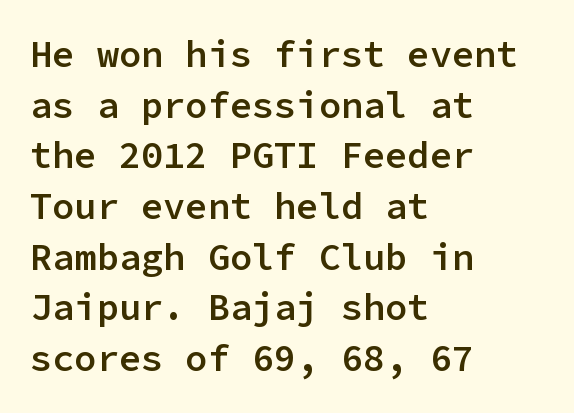
Q: Is the text bold? A: Semi-bold.
Q: Is the text italic (slanted)? A: No, it is upright.
Q: Is the typeface a serif or a sans-serif typeface? A: Sans-serif.
Q: Is the text underlined? A: No.
Q: How is the paragraph aligned? A: Left-aligned.
Q: Is the spacing between letters normal or unusually wide? A: Normal.
Q: Is the spacing between lines tight, normal or loose? A: Normal.
Q: Width (condensed, normal, or wide)? A: Normal.
Q: Stroke contrast? A: Low.
Q: x-height? A: Medium.
Q: Monospaced? A: Yes.
